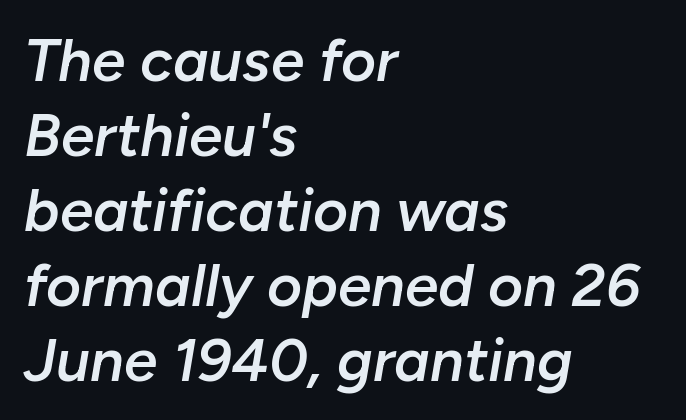
{"italic": "yes", "lean": "right", "slant_degrees": 10, "bold": "semi", "weight": "semibold", "width": "normal", "stroke_contrast": "low", "x_height": "medium", "monospaced": "no", "underline": "no", "align": "left", "line_spacing": "normal", "line_spacing_ratio": 1.25, "letter_spacing": "normal", "letter_spacing_em": 0.0, "glyph_px": 60}
